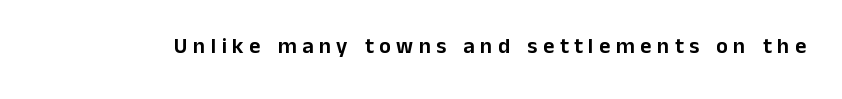
The image shows 22 px text type, upright; set unusually wide letter spacing (+0.25 em), not underlined.
